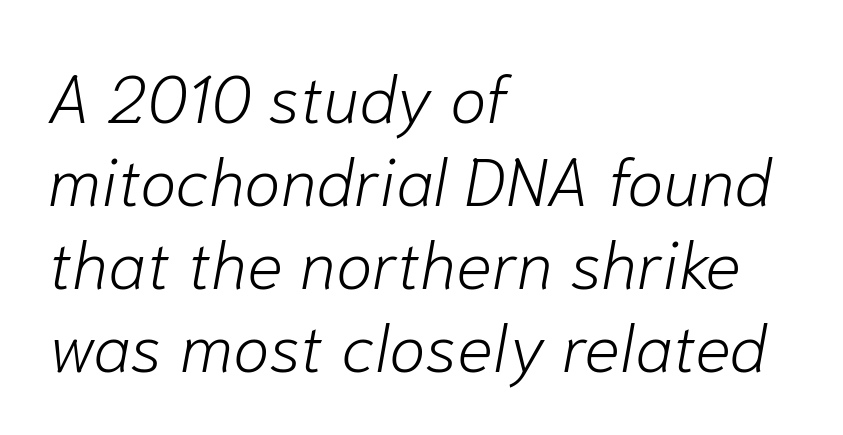
{"italic": "yes", "lean": "right", "slant_degrees": 10, "bold": "no", "weight": "light", "width": "normal", "stroke_contrast": "low", "x_height": "medium", "monospaced": "no", "underline": "no", "align": "left", "line_spacing_ratio": 1.24, "letter_spacing": "normal", "letter_spacing_em": 0.0, "glyph_px": 67}
